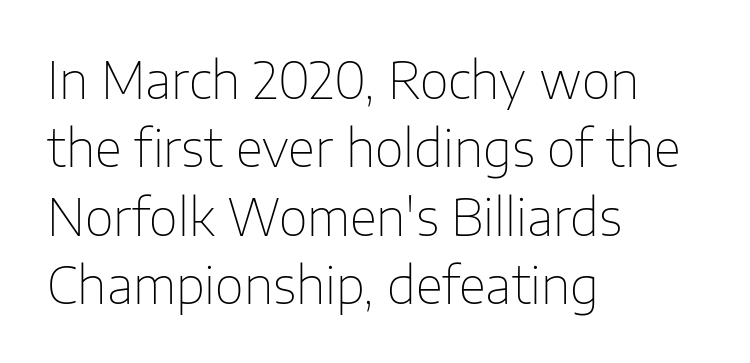
Rule under the text: the space is simply empty. Nobody touched the tracking dial on this one. The passage shown is typeset with a sans-serif family. The rows are spaced the way most documents space them. The specimen reads as upright at a glance.
